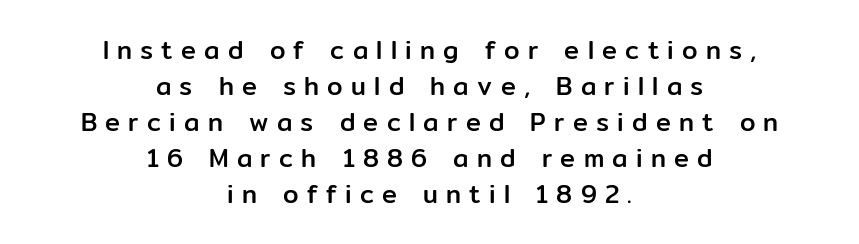
The image shows 25 px text type, upright; set centered, normal line spacing (1.44x), unusually wide letter spacing (+0.33 em), not underlined.
